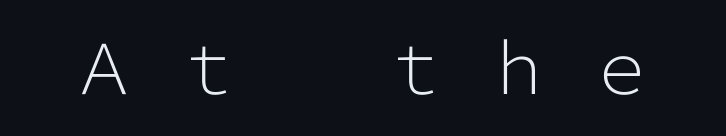
This sample has the flowing, uneven cadence of proportional lettering. Compared with typical body copy, the letter spacing here is much looser. No extra ink here — the face is not bold. Descender tails drop into unmarked territory. Vertical strokes here are truly vertical.
